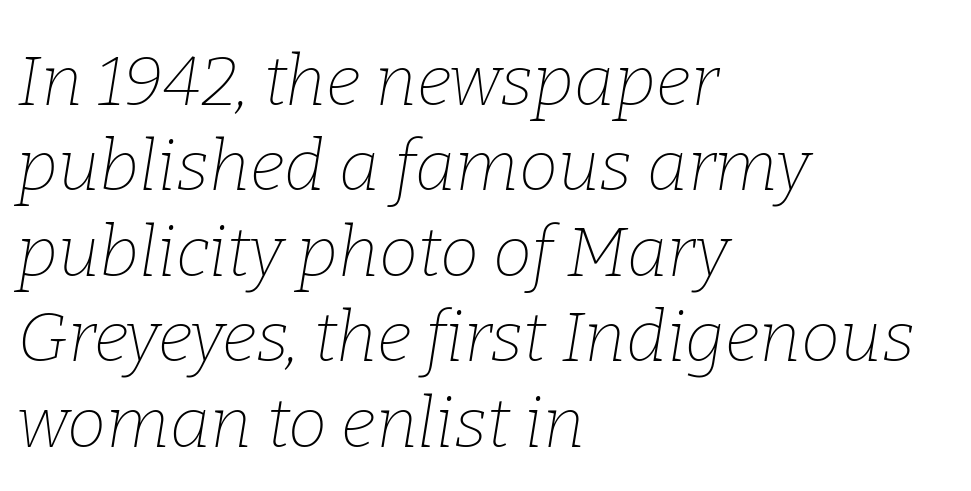
There's an unmistakable incline to the writing here. Glyph-to-glyph distance matches everyday printed text. The passage shown is typed in a proportional face where columns would drift. The font is comparable to plain body text, perhaps lighter.
